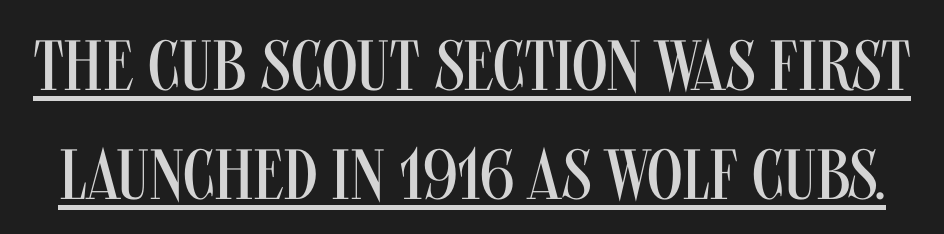
{"serif": "no", "italic": "no", "bold": "no", "weight": "regular", "width": "condensed", "stroke_contrast": "medium", "x_height": "large", "monospaced": "no", "underline": "yes", "line_spacing": "normal", "line_spacing_ratio": 1.54, "letter_spacing": "normal", "letter_spacing_em": 0.0, "glyph_px": 71}
